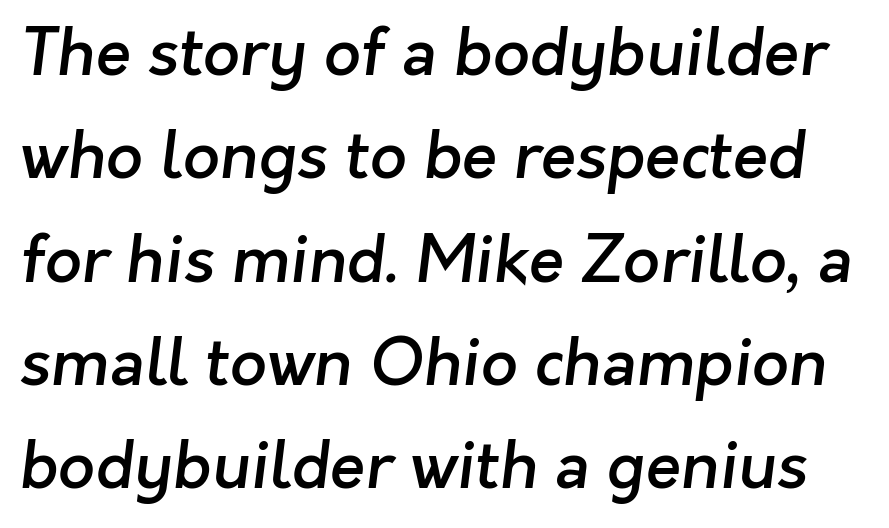
Is there much room between lines? A standard amount, neither cramped nor airy. Nobody touched the tracking dial on this one. Each glyph is drawn with semibold strokes, heavier than normal yet not fully bold. The glyphs in this specimen are sans serif. Spacing verdict: proportional, widths tailored to each character.
